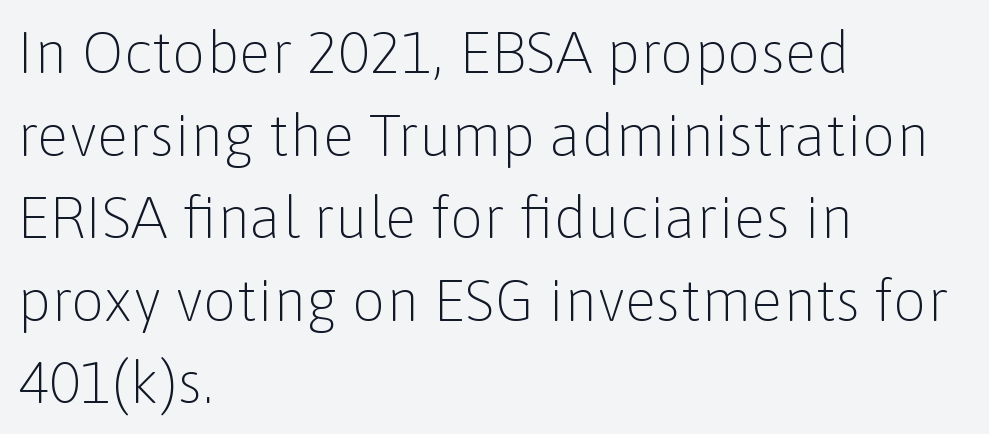
Honestly, there is no underline to notice here at all. The letterforms sit shoulder to shoulder at normal distance. Is this a heavy cut? Hardly; it is regular or lighter. Posture: upright roman. Proportional: the letters do not fall into vertical columns.
